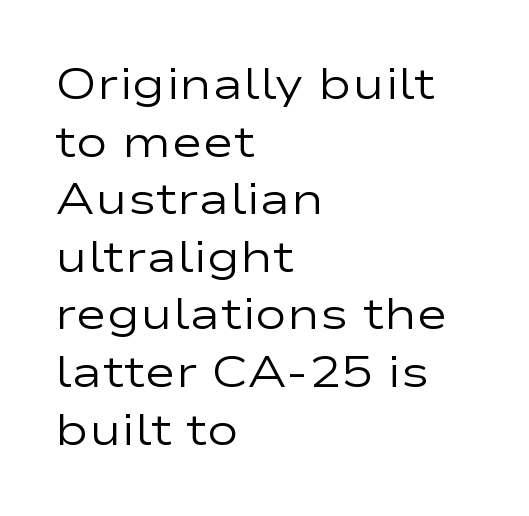
{"serif": "no", "italic": "no", "bold": "no", "weight": "regular", "width": "wide", "stroke_contrast": "low", "x_height": "medium", "monospaced": "no", "underline": "no", "align": "left", "line_spacing": "normal", "line_spacing_ratio": 1.34, "letter_spacing": "normal", "letter_spacing_em": 0.0, "glyph_px": 43}
